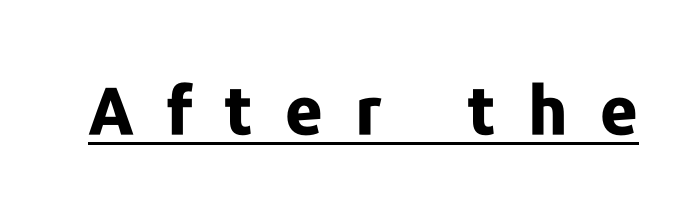
The rendering shows plain stroke endings on the letterforms — a sans-serif design. The string is rendered with underlining switched on. Heavy-handed strokes throughout: this text is bold. Looks like regular typesetting: each glyph gets only the width it needs.
